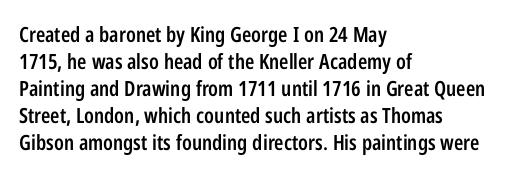
{"italic": "no", "bold": "semi", "underline": "no", "align": "left", "line_spacing": "normal", "line_spacing_ratio": 1.28, "letter_spacing": "normal", "letter_spacing_em": 0.0, "glyph_px": 21}
